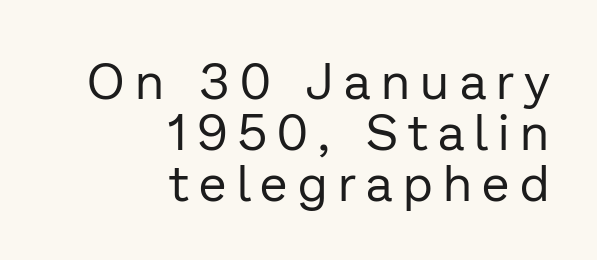
The image shows 50 px regular-weight sans-serif type, upright; set right-aligned, tight line spacing (1.02x), unusually wide letter spacing (+0.21 em), not underlined; low stroke contrast and a medium x-height.
